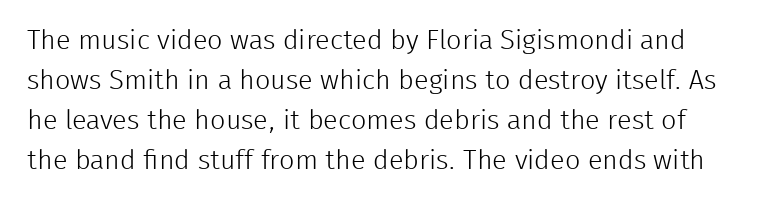
Reading down the column, the eye jumps a familiar distance to each next line. Heft: none added — not bold. Ascenders rise straight up at ninety degrees. Here the glyphs are tracked normally, forming tight word shapes.
